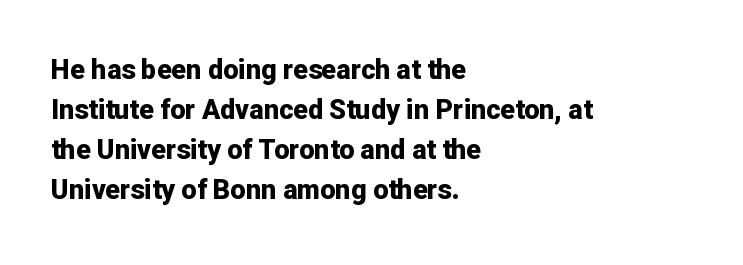
{"italic": "no", "bold": "yes", "underline": "no", "align": "left", "line_spacing": "normal", "line_spacing_ratio": 1.48, "letter_spacing": "normal", "letter_spacing_em": 0.0, "glyph_px": 27}
